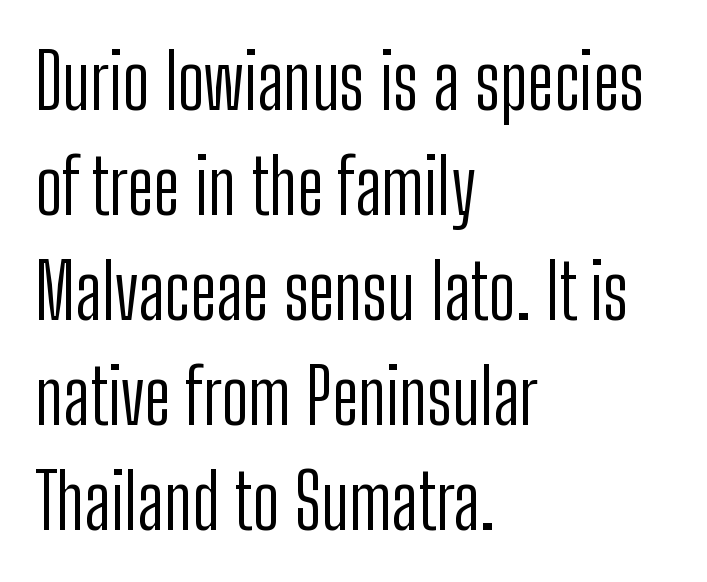
The image shows 76 px light, condensed sans-serif type, upright; set left-aligned, normal line spacing (1.38x), normal letter spacing, not underlined; low stroke contrast and a medium x-height.
